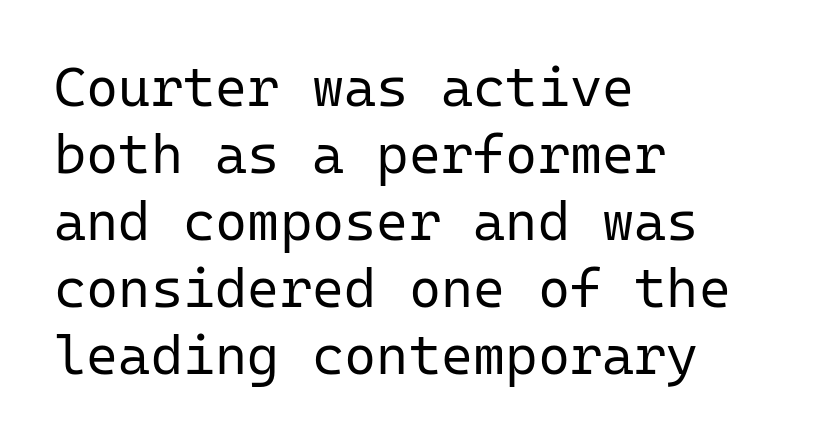
{"serif": "no", "italic": "no", "bold": "no", "weight": "regular", "width": "normal", "stroke_contrast": "low", "x_height": "medium", "monospaced": "yes", "underline": "no", "align": "left", "line_spacing_ratio": 1.22, "letter_spacing": "normal", "letter_spacing_em": 0.0, "glyph_px": 55}
